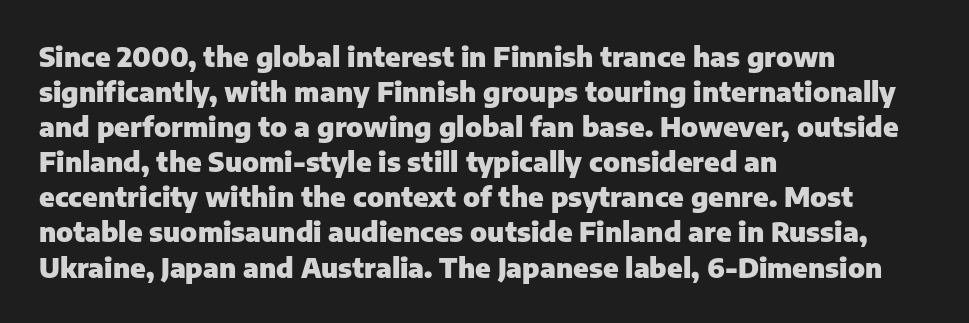
The image shows 27 px bold type, upright; set left-aligned, normal line spacing (1.3x), normal letter spacing, not underlined.
